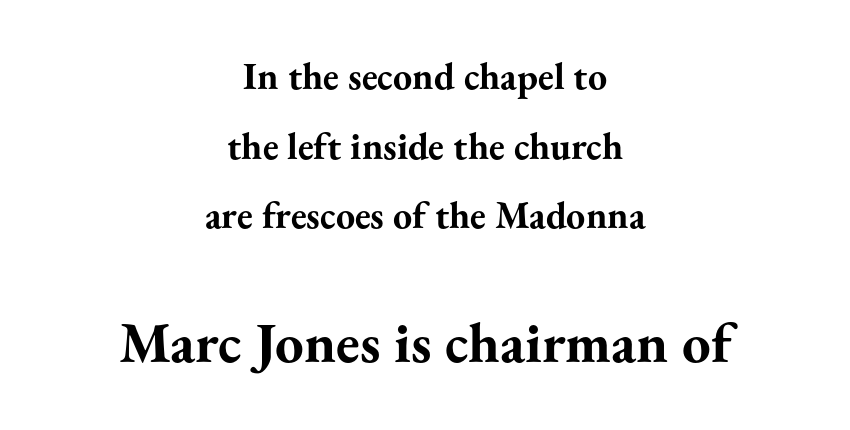
{"serif": "yes", "italic": "no", "bold": "yes", "weight": "bold", "width": "normal", "stroke_contrast": "medium", "x_height": "small", "monospaced": "no", "underline": "no", "align": "center", "line_spacing_ratio": 1.83, "letter_spacing": "normal", "letter_spacing_em": 0.0, "larger_block": "second", "size_ratio": 1.5, "glyph_px": 57}
